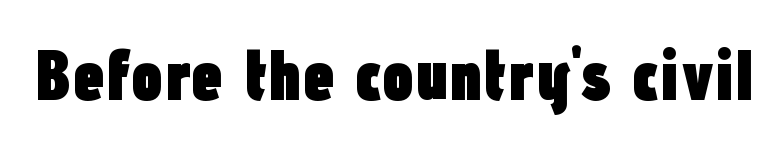
Looks like regular typesetting: each glyph gets only the width it needs. Nobody drew a line under any word here. Heft: maximum for text — a bold. Designer's note — italics off, roman on. Between one letter and the next there's only the usual sliver of space.
